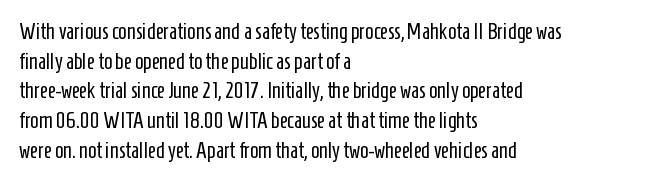
The image shows 22 px text type, upright; set left-aligned, normal line spacing (1.35x), normal letter spacing, not underlined.
